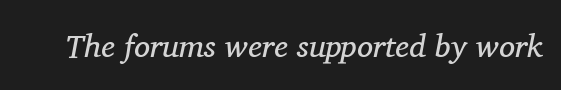
A serif font was chosen for this passage. No chunkiness to these letters — they're not bold. The baseline area is clear. The face used here is proportionally spaced, like ordinary book or web type. When letters slant like this, we call the style italic. No extra tracking has been applied to these lines.
